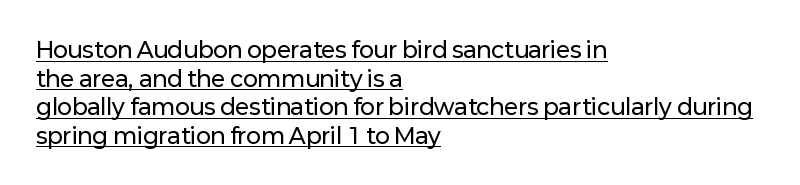
Q: Is the text italic (slanted)? A: No, it is upright.
Q: Is the text underlined? A: Yes.
Q: How is the paragraph aligned? A: Left-aligned.
Q: Is the spacing between letters normal or unusually wide? A: Normal.
Q: Is the spacing between lines tight, normal or loose? A: Normal.
